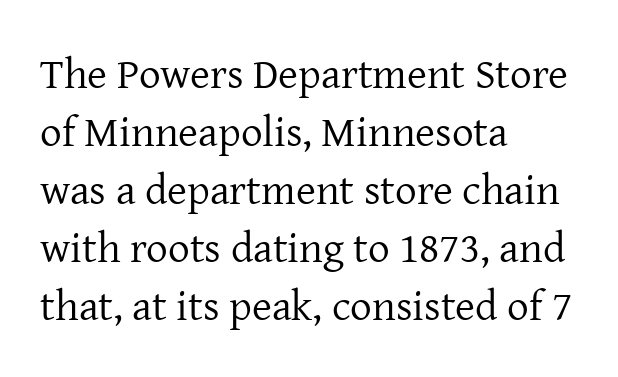
{"serif": "yes", "italic": "no", "bold": "no", "weight": "regular", "width": "normal", "stroke_contrast": "low", "x_height": "medium", "monospaced": "no", "underline": "no", "align": "left", "line_spacing": "normal", "line_spacing_ratio": 1.35, "letter_spacing": "normal", "letter_spacing_em": 0.0, "glyph_px": 43}
